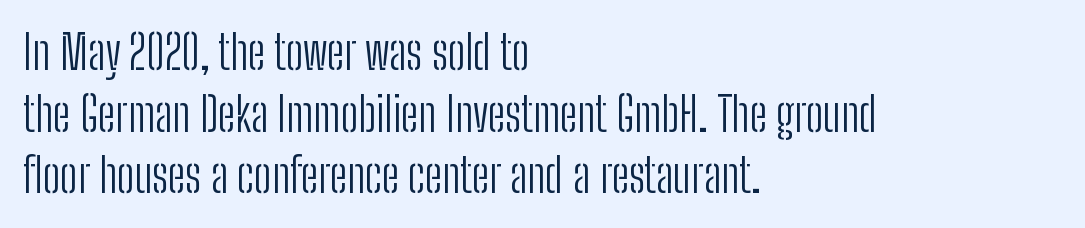
Q: Is the text bold? A: No.
Q: Is the text italic (slanted)? A: No, it is upright.
Q: Is the typeface a serif or a sans-serif typeface? A: Sans-serif.
Q: Is the text underlined? A: No.
Q: How is the paragraph aligned? A: Left-aligned.
Q: Is the spacing between letters normal or unusually wide? A: Normal.
Q: Is the spacing between lines tight, normal or loose? A: Normal.
Q: Width (condensed, normal, or wide)? A: Condensed.
Q: Stroke contrast? A: Low.
Q: x-height? A: Medium.
Q: Monospaced? A: No.
